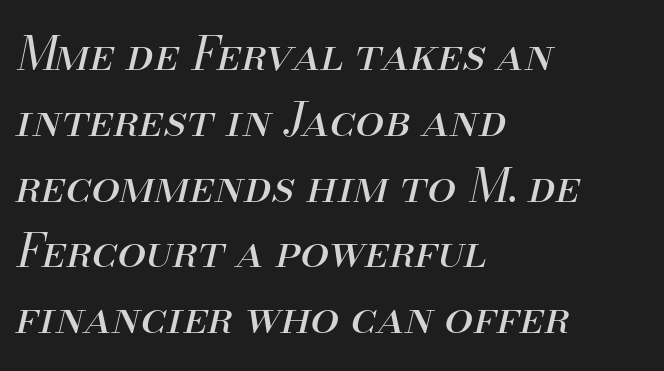
{"italic": "yes", "lean": "right", "slant_degrees": 13, "bold": "no", "weight": "regular", "width": "normal", "stroke_contrast": "medium", "x_height": "small", "monospaced": "no", "underline": "no", "align": "left", "line_spacing": "normal", "line_spacing_ratio": 1.43, "letter_spacing": "normal", "letter_spacing_em": 0.0, "glyph_px": 46}
